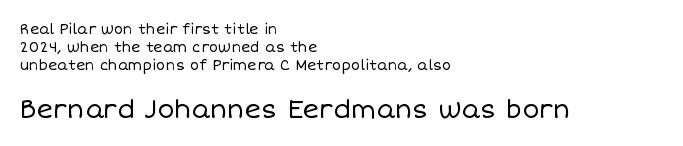
Q: Is the text bold? A: No.
Q: Is the text italic (slanted)? A: No, it is upright.
Q: Is the text underlined? A: No.
Q: How is the paragraph aligned? A: Left-aligned.
Q: Is the spacing between letters normal or unusually wide? A: Normal.
Q: Is the spacing between lines tight, normal or loose? A: Normal.
Q: Which block of text is set in a larger size, the first (top) or the second (bottom)? A: The second (bottom) one.
